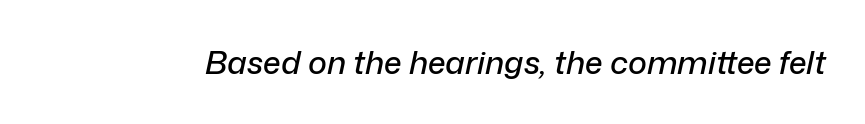
The image shows 32 px text type, italic (leaning right); set normal letter spacing, not underlined; low stroke contrast and a medium x-height.
